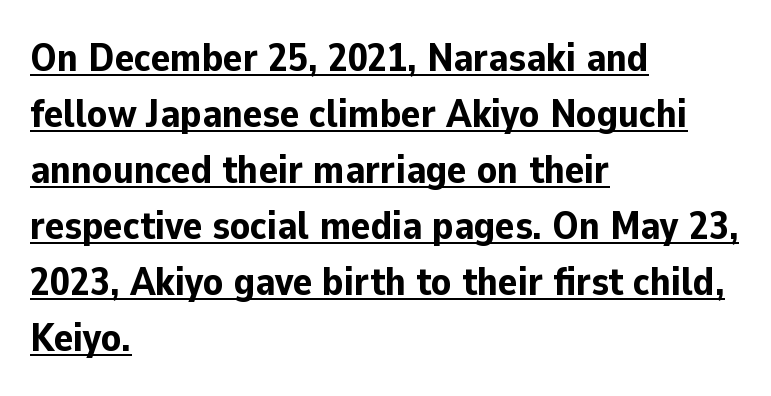
This sample uses an upright cut, with every glyph sitting square on the baseline. Successive baselines arrive at the customary interval. A typesetter would call this proportional, since set widths differ per character. Does a line run under the words? Yes, clearly.
